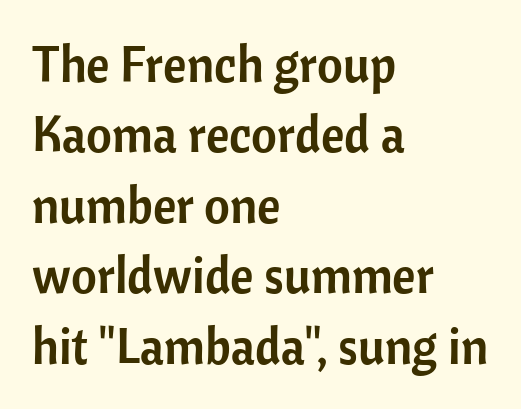
{"serif": "no", "italic": "no", "width": "normal", "stroke_contrast": "low", "x_height": "medium", "monospaced": "no", "underline": "no", "align": "left", "line_spacing": "normal", "line_spacing_ratio": 1.41, "letter_spacing": "normal", "letter_spacing_em": 0.0, "glyph_px": 50}
